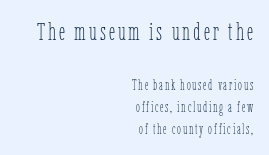
Q: Is the text bold? A: No.
Q: Is the text italic (slanted)? A: No, it is upright.
Q: Is the text underlined? A: No.
Q: How is the paragraph aligned? A: Right-aligned.
Q: Is the spacing between lines tight, normal or loose? A: Normal.
Q: Which block of text is set in a larger size, the first (top) or the second (bottom)? A: The first (top) one.
